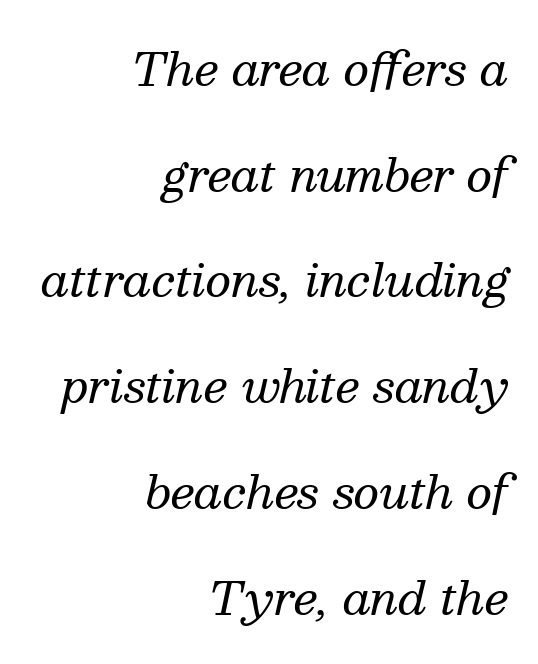
The image shows 45 px regular-weight serif type, italic (leaning right); set right-aligned, loose line spacing (2.35x), normal letter spacing, not underlined; medium stroke contrast and a medium x-height.
